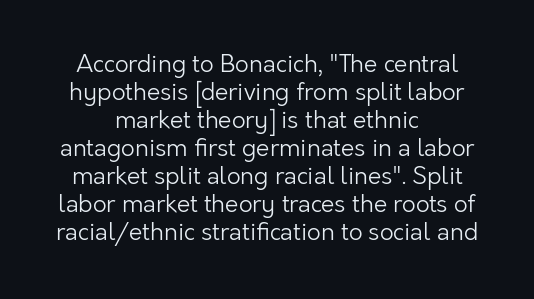
Q: Is the text bold? A: No.
Q: Is the text italic (slanted)? A: No, it is upright.
Q: Is the text underlined? A: No.
Q: How is the paragraph aligned? A: Centered.
Q: Is the spacing between letters normal or unusually wide? A: Normal.
